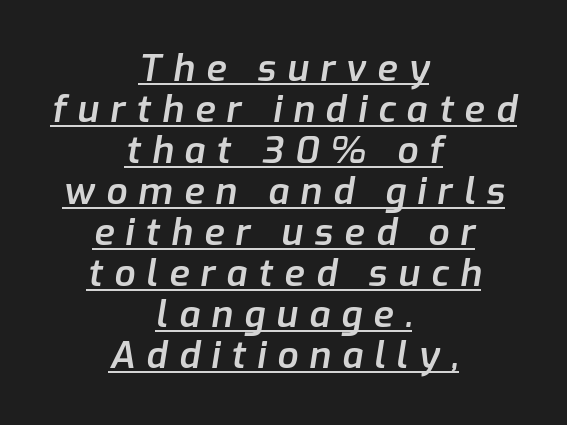
Characters follow at a spacing far wider than the type designer built in. The specimen includes a rule beneath the text block's lines. The typesetter chose a symmetrical, centered arrangement here. Italic? Definitely — the glyphs are oblique. Every letter is mildly thick-stroked: semibold rather than bold.
